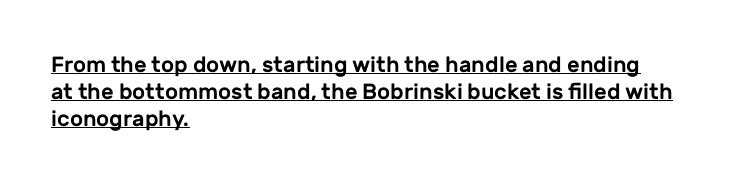
The image shows 22 px text type, upright; set left-aligned, line spacing 1.22x, normal letter spacing, underlined.
